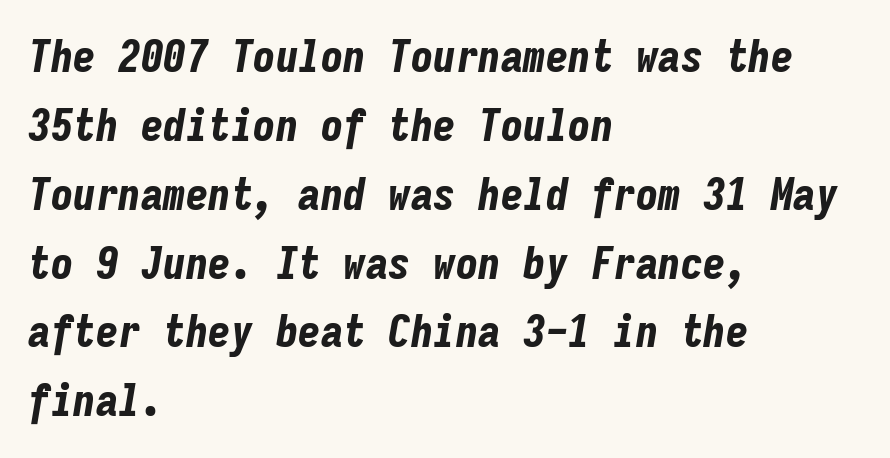
The image shows 45 px bold, condensed type, italic (leaning right), monospaced; set left-aligned, normal line spacing (1.53x), normal letter spacing, not underlined; low stroke contrast and a medium x-height.
